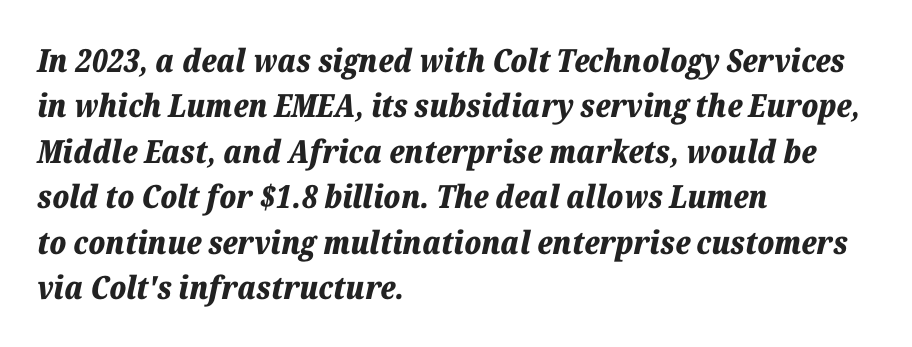
The image shows 32 px bold type, italic (leaning right); set left-aligned, normal line spacing (1.42x), normal letter spacing, not underlined; low stroke contrast and a medium x-height.
